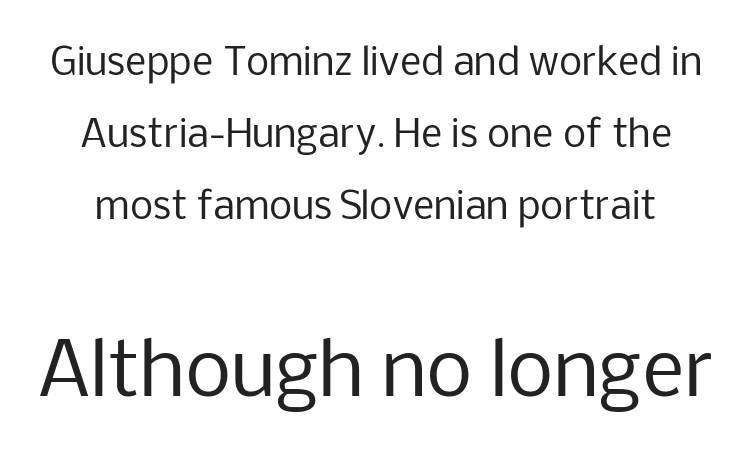
Q: Is the text bold? A: No.
Q: Is the text italic (slanted)? A: No, it is upright.
Q: Is the typeface a serif or a sans-serif typeface? A: Sans-serif.
Q: Is the text underlined? A: No.
Q: Is the spacing between letters normal or unusually wide? A: Normal.
Q: Is the spacing between lines tight, normal or loose? A: Loose.
Q: Which block of text is set in a larger size, the first (top) or the second (bottom)? A: The second (bottom) one.
Q: Width (condensed, normal, or wide)? A: Normal.
Q: Stroke contrast? A: Low.
Q: x-height? A: Medium.
Q: Monospaced? A: No.
